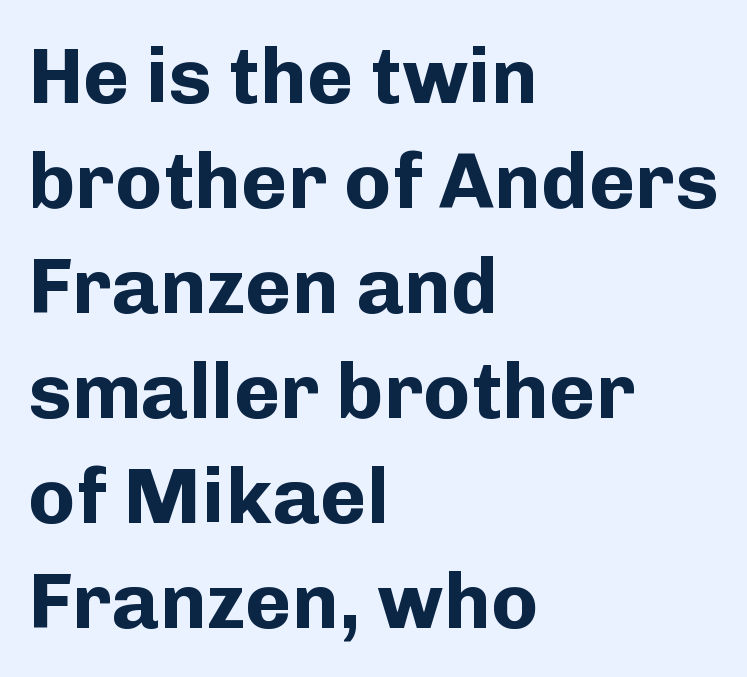
To sum up the face: it is a sans, with no serifs. Summary of weight: heavy, a full bold. These lines are set flush left with a ragged right edge. The gap between lines stays unmarked. The lines sit at an ordinary, default distance from one another.
